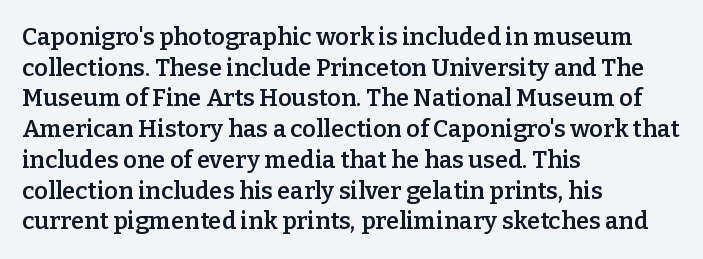
Each word holds together tightly as a unit, with standard inter-letter gaps. Check the space under the baseline: it is left empty. The paragraph has a hard left edge and a soft right edge. Posture: straight, roman, zero tilt. The vertical gap from one line to the next is medium. Notice the strokes are somewhat thickened but not fully heavy: this is a semibold.
